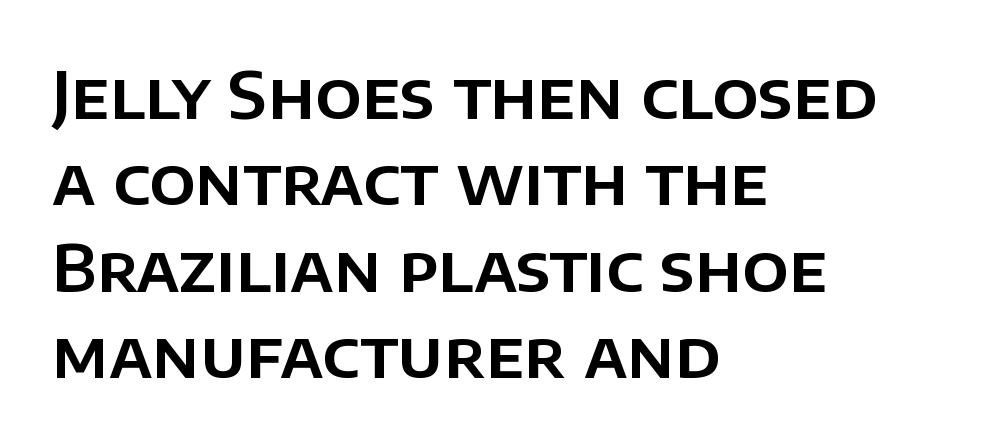
Q: Is the text italic (slanted)? A: No, it is upright.
Q: Is the typeface a serif or a sans-serif typeface? A: Sans-serif.
Q: Is the text underlined? A: No.
Q: How is the paragraph aligned? A: Left-aligned.
Q: Is the spacing between letters normal or unusually wide? A: Normal.
Q: Is the spacing between lines tight, normal or loose? A: Normal.
Q: Width (condensed, normal, or wide)? A: Normal.
Q: Stroke contrast? A: Low.
Q: x-height? A: Large.
Q: Monospaced? A: No.
